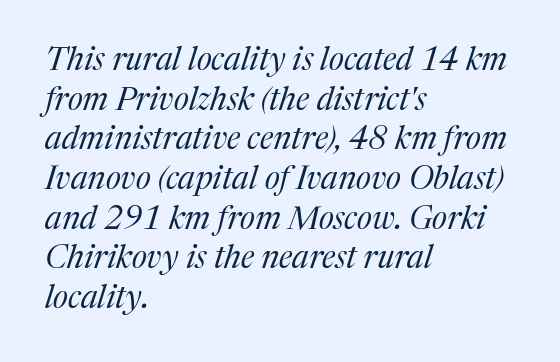
The font's italic variant was chosen for this text. The passage shown is not underscored anywhere. These lines are composed in type with serifs. Each stroke keeps to a modest, everyday thickness or less. Here the designer chose a conventional face with non-uniform glyph widths. Every row of glyphs begins at an identical x-position on the left.
